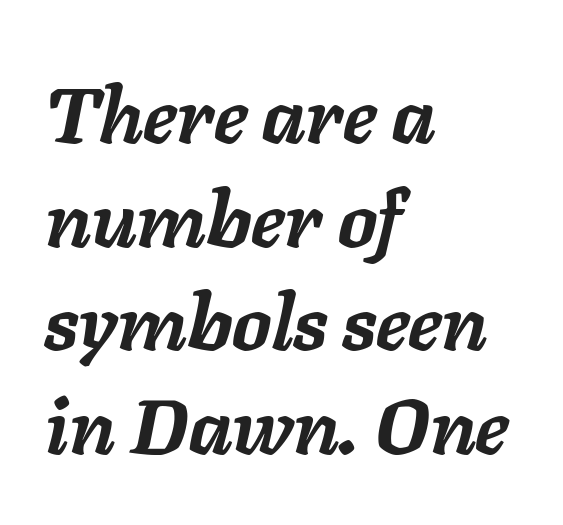
Standard letterfit; no display-style spreading of the glyphs. Slant detected: the letters are inclined. Where is the straight margin? On the left. The passage shown is not underscored anywhere.
